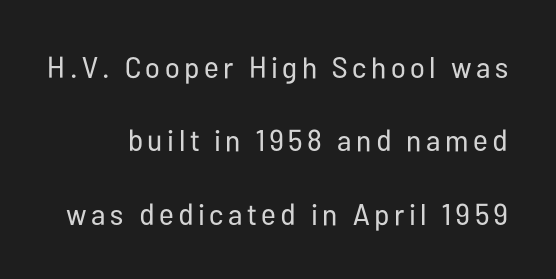
The weight tops out at a normal text grade. These lines are rendered in a variable-pitch font. The type sits square on the baseline with zero lean. Clear beneath every line of the passage. A typesetter would label this face a sans.
